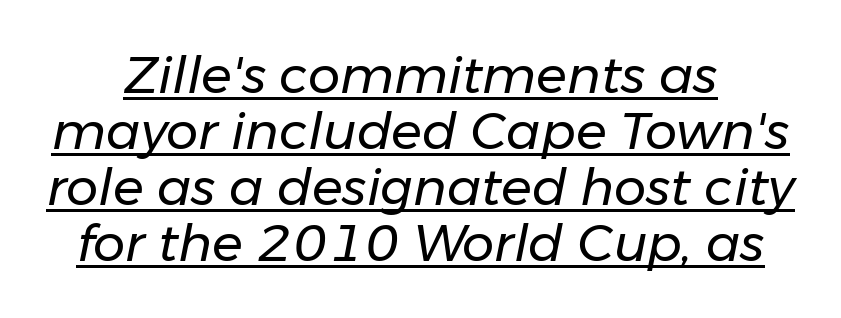
{"italic": "yes", "lean": "right", "slant_degrees": 11, "bold": "no", "weight": "regular", "width": "normal", "stroke_contrast": "low", "x_height": "medium", "monospaced": "no", "underline": "yes", "align": "center", "line_spacing": "tight", "line_spacing_ratio": 1.1, "letter_spacing": "normal", "letter_spacing_em": 0.0, "glyph_px": 51}
